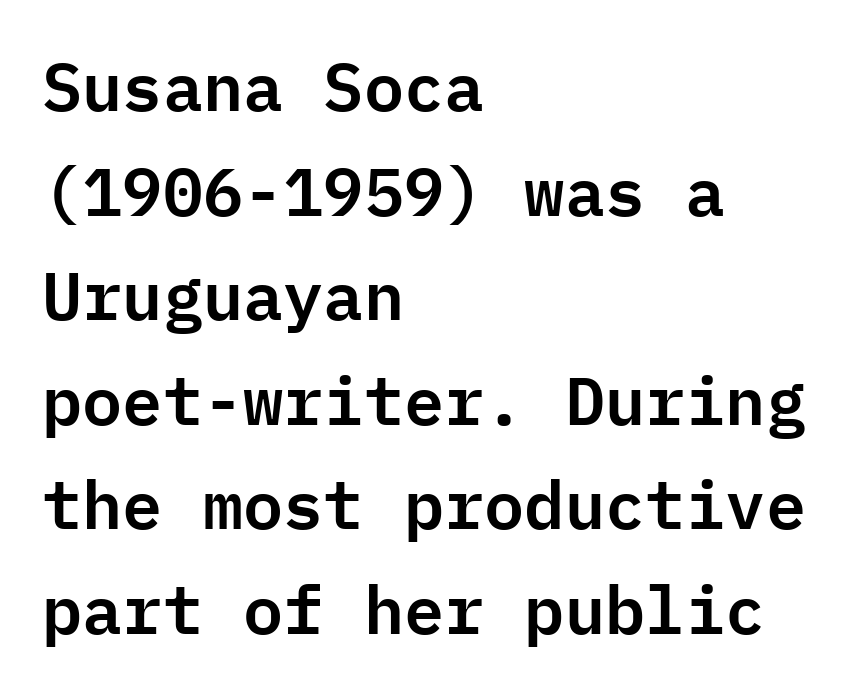
The string is rendered with underlining switched off. The letters carry no serifs — their stems end cleanly without finishing strokes. Regarding leading, the lines here are spaced in the standard way. Ascenders rise straight up at ninety degrees. Nothing unusual about the tracking: characters are spaced as the font intends.
